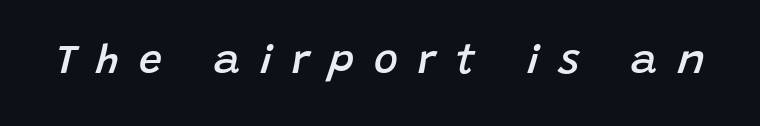
{"italic": "yes", "lean": "right", "slant_degrees": 15, "bold": "semi", "weight": "semibold", "width": "normal", "stroke_contrast": "low", "x_height": "large", "monospaced": "no", "underline": "no", "letter_spacing": "wide", "letter_spacing_em": 0.48, "glyph_px": 41}
